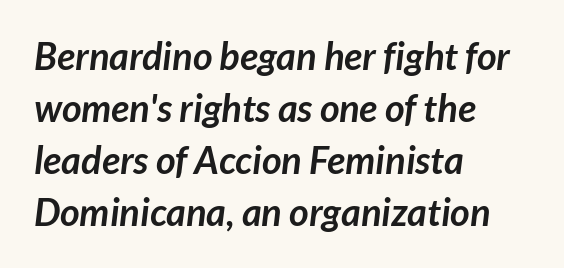
The image shows 38 px semibold sans-serif type; set left-aligned, normal line spacing (1.37x), normal letter spacing, not underlined; low stroke contrast and a medium x-height.
